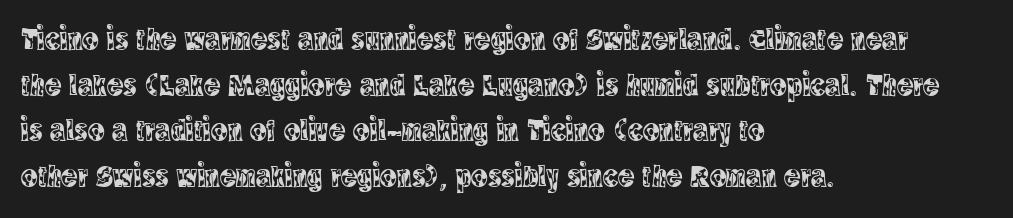
The image shows 31 px condensed serif type, upright; set left-aligned, normal line spacing (1.47x), normal letter spacing, not underlined; a large x-height.
